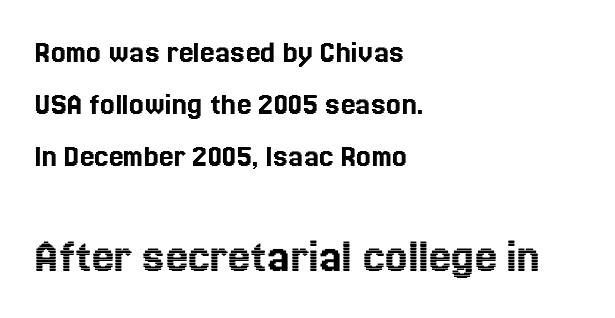
{"italic": "no", "width": "normal", "x_height": "medium", "monospaced": "no", "underline": "no", "align": "left", "line_spacing": "normal", "line_spacing_ratio": 1.58, "letter_spacing": "normal", "letter_spacing_em": 0.0, "larger_block": "second", "size_ratio": 1.52, "glyph_px": 50}
